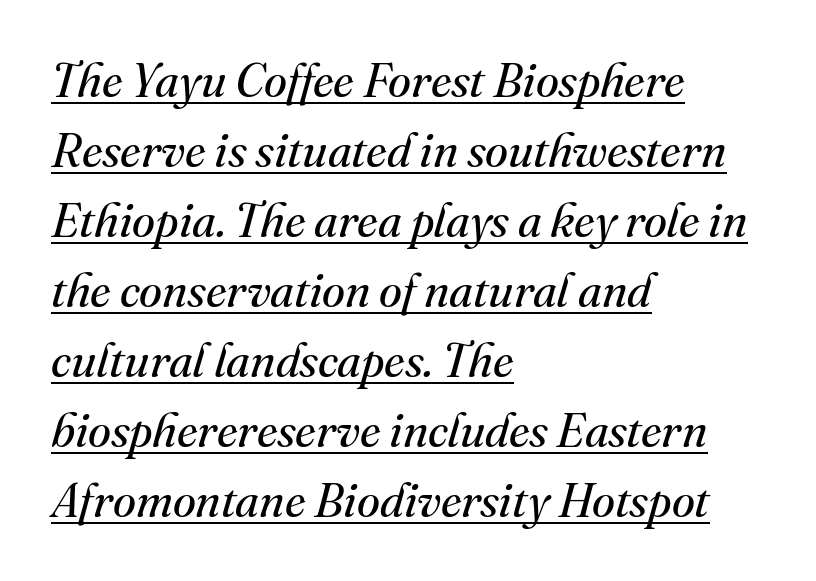
{"serif": "yes", "italic": "yes", "lean": "right", "slant_degrees": 16, "bold": "no", "weight": "regular", "width": "normal", "stroke_contrast": "medium", "x_height": "small", "monospaced": "no", "underline": "yes", "align": "left", "line_spacing": "normal", "line_spacing_ratio": 1.49, "letter_spacing": "normal", "letter_spacing_em": 0.0, "glyph_px": 47}
